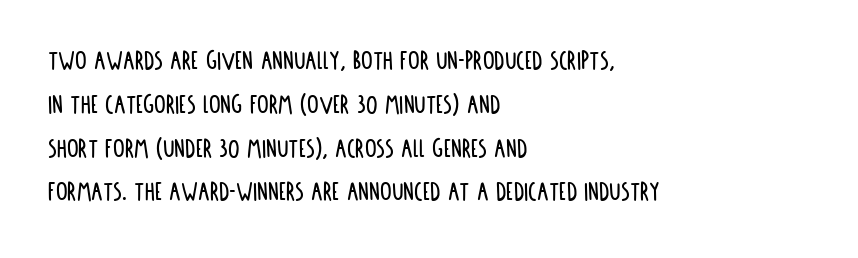
Q: Is the text italic (slanted)? A: No, it is upright.
Q: Is the typeface a serif or a sans-serif typeface? A: Sans-serif.
Q: Is the text underlined? A: No.
Q: How is the paragraph aligned? A: Left-aligned.
Q: Is the spacing between letters normal or unusually wide? A: Normal.
Q: Is the spacing between lines tight, normal or loose? A: Normal.
Q: Width (condensed, normal, or wide)? A: Condensed.
Q: Stroke contrast? A: Low.
Q: x-height? A: Large.
Q: Monospaced? A: No.
